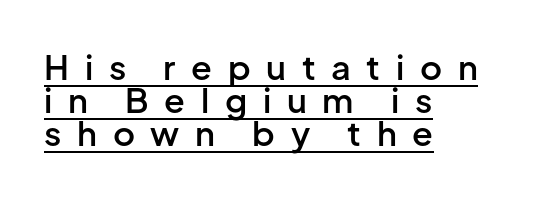
{"serif": "no", "italic": "no", "bold": "semi", "weight": "semibold", "width": "normal", "stroke_contrast": "low", "x_height": "medium", "monospaced": "no", "underline": "yes", "align": "left", "line_spacing": "tight", "line_spacing_ratio": 0.97, "letter_spacing": "wide", "letter_spacing_em": 0.46, "glyph_px": 34}
